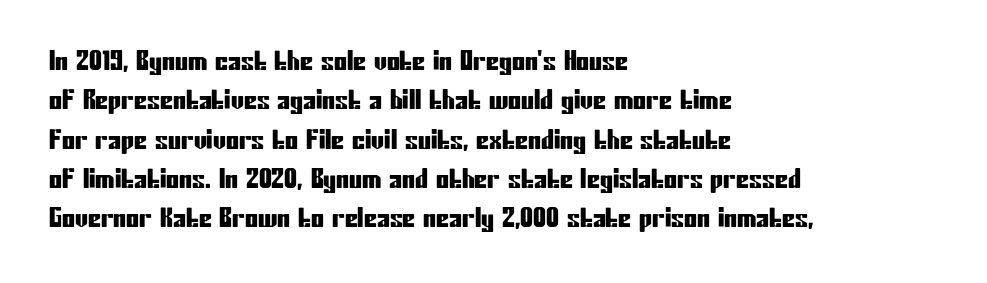
Q: Is the text italic (slanted)? A: No, it is upright.
Q: Is the text underlined? A: No.
Q: How is the paragraph aligned? A: Left-aligned.
Q: Is the spacing between letters normal or unusually wide? A: Normal.
Q: Is the spacing between lines tight, normal or loose? A: Normal.
